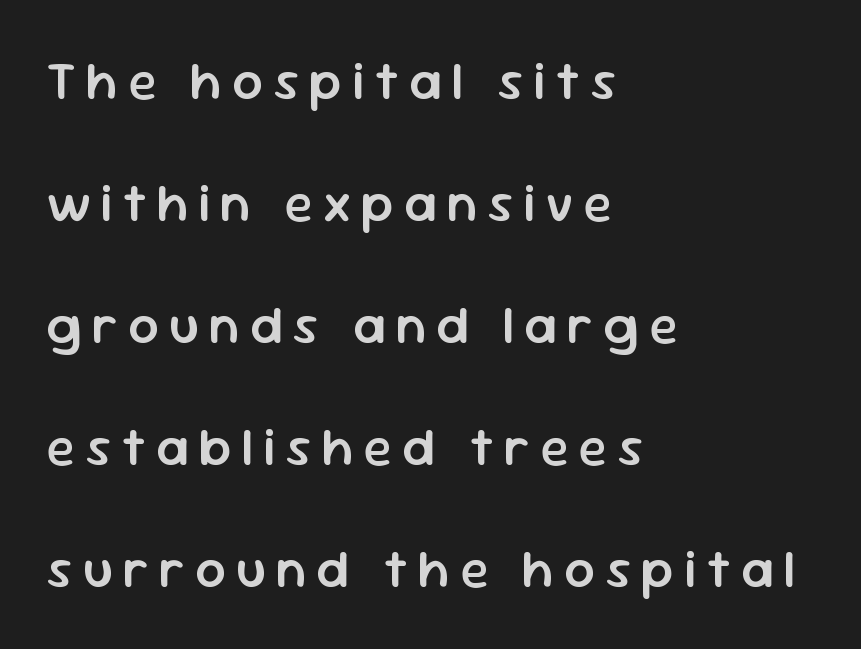
{"serif": "no", "italic": "no", "bold": "semi", "weight": "semibold", "width": "normal", "stroke_contrast": "low", "x_height": "medium", "monospaced": "no", "underline": "no", "align": "left", "line_spacing": "loose", "line_spacing_ratio": 2.3, "glyph_px": 53}
